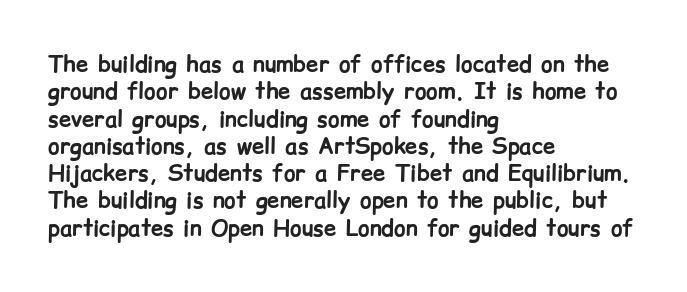
Q: Is the text bold? A: Yes.
Q: Is the text italic (slanted)? A: No, it is upright.
Q: Is the text underlined? A: No.
Q: How is the paragraph aligned? A: Left-aligned.
Q: Is the spacing between letters normal or unusually wide? A: Normal.
